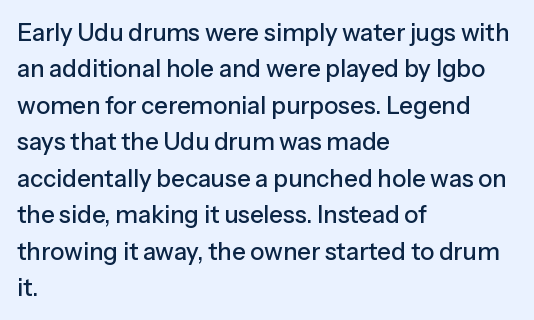
The image shows 24 px text type, upright; set left-aligned, normal line spacing (1.52x), normal letter spacing, not underlined.
